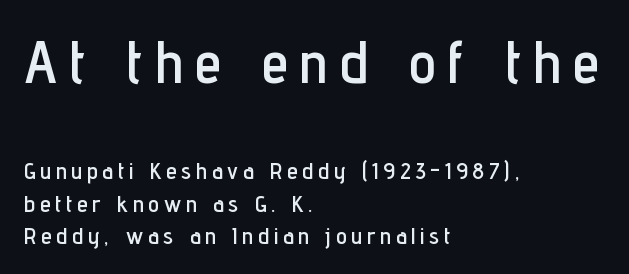
{"serif": "no", "italic": "no", "width": "condensed", "stroke_contrast": "low", "x_height": "medium", "monospaced": "no", "underline": "no", "align": "left", "line_spacing": "normal", "line_spacing_ratio": 1.35, "letter_spacing": "wide", "letter_spacing_em": 0.2, "larger_block": "first", "size_ratio": 2.54, "glyph_px": 61}
